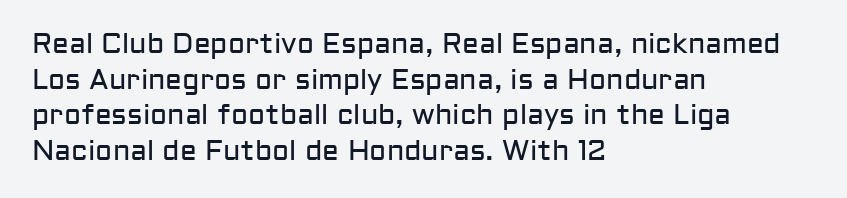
{"serif": "no", "italic": "no", "bold": "no", "weight": "regular", "width": "normal", "stroke_contrast": "low", "x_height": "medium", "monospaced": "no", "underline": "no", "align": "left", "line_spacing": "normal", "line_spacing_ratio": 1.27, "letter_spacing": "normal", "letter_spacing_em": 0.0, "glyph_px": 28}
